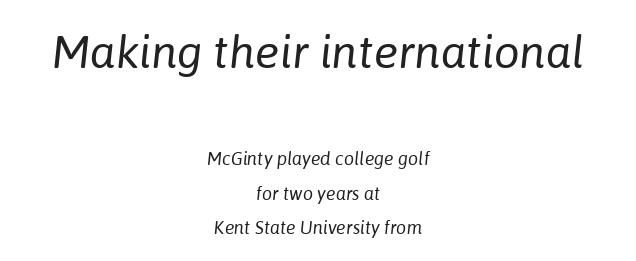
Q: Is the text bold? A: No.
Q: Is the text italic (slanted)? A: Yes, it leans right by about 6 degrees.
Q: Is the text underlined? A: No.
Q: How is the paragraph aligned? A: Centered.
Q: Is the spacing between letters normal or unusually wide? A: Normal.
Q: Is the spacing between lines tight, normal or loose? A: Loose.
Q: Which block of text is set in a larger size, the first (top) or the second (bottom)? A: The first (top) one.
Q: Width (condensed, normal, or wide)? A: Normal.
Q: Stroke contrast? A: Low.
Q: x-height? A: Medium.
Q: Monospaced? A: No.
